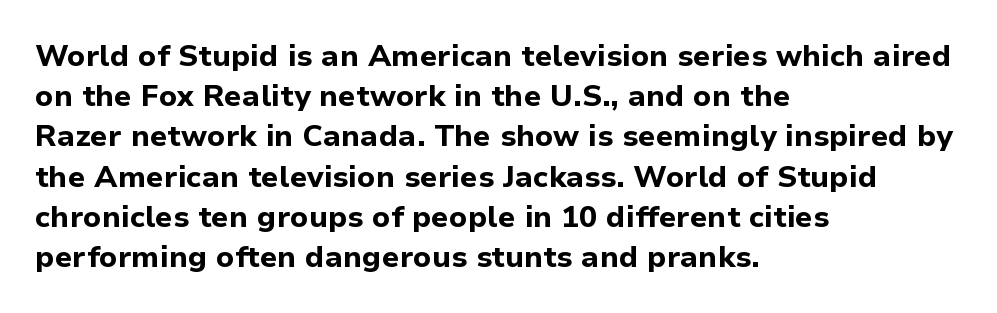
The image shows 30 px bold sans-serif type, upright; set left-aligned, normal line spacing (1.34x), normal letter spacing, not underlined; low stroke contrast and a medium x-height.
